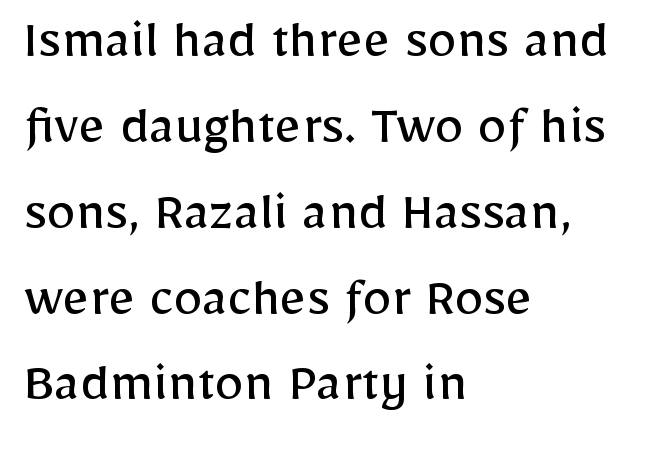
The setting favours the left margin, as ordinary paragraphs usually do. The typeface has the unassuming heft of standard copy or less. Varying glyph widths throughout — classic text-font behaviour. The tracking reads as untouched default to a designer's eye. Is there any slant? The stems are plumb.
